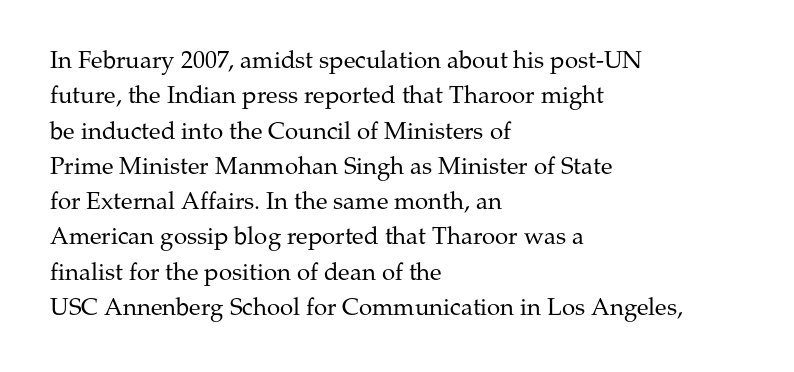
{"italic": "no", "bold": "no", "underline": "no", "align": "left", "line_spacing": "normal", "line_spacing_ratio": 1.47, "letter_spacing": "normal", "letter_spacing_em": 0.0, "glyph_px": 24}
